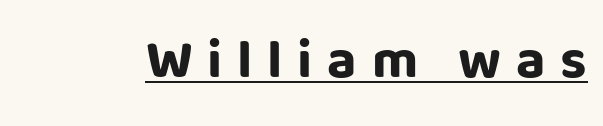
The image shows 55 px bold sans-serif type, upright; set unusually wide letter spacing (+0.27 em), underlined; low stroke contrast and a large x-height.
